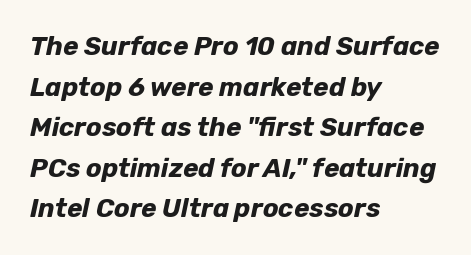
Would a proofreader flag this as italicized? Yes. These lines keep a tight, regular rhythm from letter to letter. Check the space under the baseline: it is left empty. In CSS terms this would be text-align: left.
